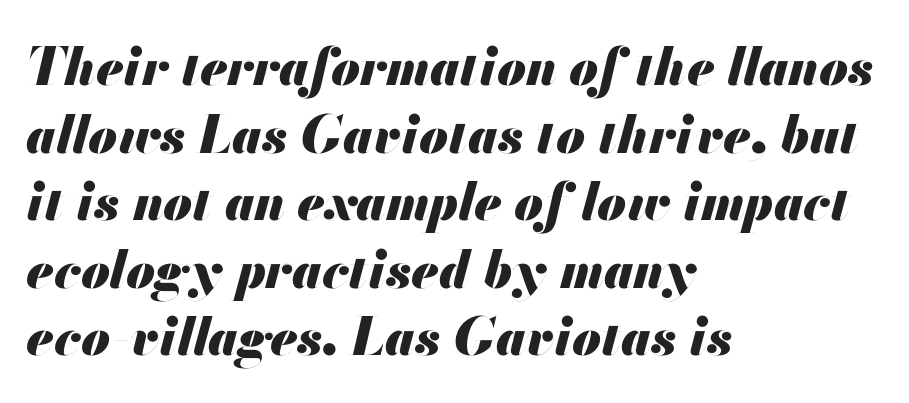
The image shows 52 px heavy type, italic (leaning right); set left-aligned, normal line spacing (1.3x), normal letter spacing, not underlined; medium stroke contrast and a small x-height.
